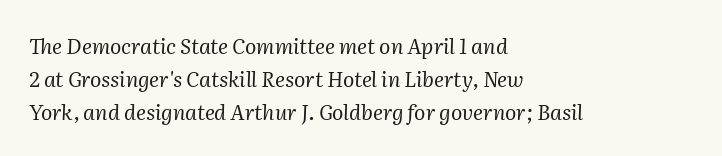
The image shows 21 px text type, italic (leaning right); set left-aligned, normal line spacing (1.56x), normal letter spacing, not underlined.
